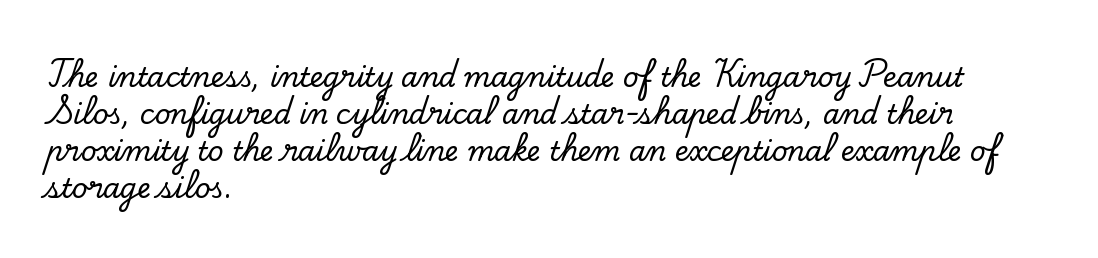
The image shows 27 px text type; set left-aligned, normal line spacing (1.37x), normal letter spacing, not underlined.
